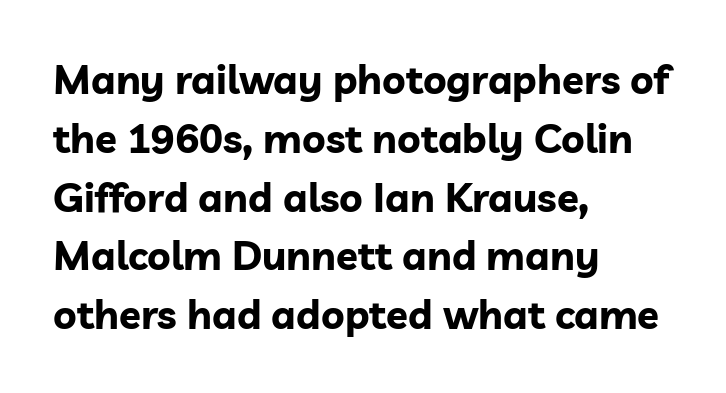
Q: Is the text bold? A: Yes.
Q: Is the text italic (slanted)? A: No, it is upright.
Q: Is the typeface a serif or a sans-serif typeface? A: Sans-serif.
Q: Is the text underlined? A: No.
Q: How is the paragraph aligned? A: Left-aligned.
Q: Is the spacing between letters normal or unusually wide? A: Normal.
Q: Is the spacing between lines tight, normal or loose? A: Normal.
Q: Width (condensed, normal, or wide)? A: Normal.
Q: Stroke contrast? A: Low.
Q: x-height? A: Medium.
Q: Monospaced? A: No.
